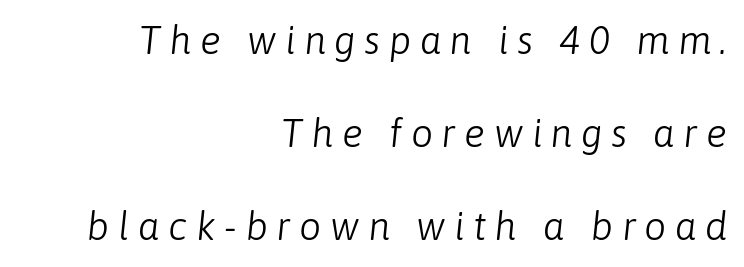
Q: Is the text bold? A: No.
Q: Is the text italic (slanted)? A: Yes, it leans right by about 6 degrees.
Q: Is the text underlined? A: No.
Q: How is the paragraph aligned? A: Right-aligned.
Q: Is the spacing between letters normal or unusually wide? A: Unusually wide.
Q: Is the spacing between lines tight, normal or loose? A: Loose.
Q: Width (condensed, normal, or wide)? A: Normal.
Q: Stroke contrast? A: Low.
Q: x-height? A: Medium.
Q: Monospaced? A: No.
